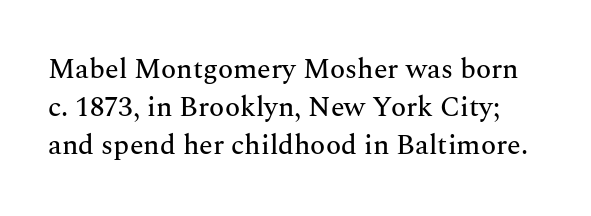
The image shows 28 px serif type, upright; set normal line spacing (1.36x), normal letter spacing, not underlined; medium stroke contrast and a medium x-height.
